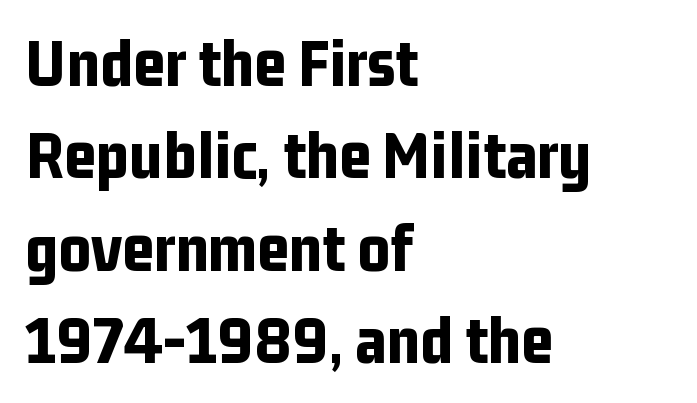
The space directly below the letters is spotless. The horizontal fit of the characters is conventional and even. Layout note: lines flush left. Note the varied advance widths — an 'i' is clearly narrower than an 'm'.
